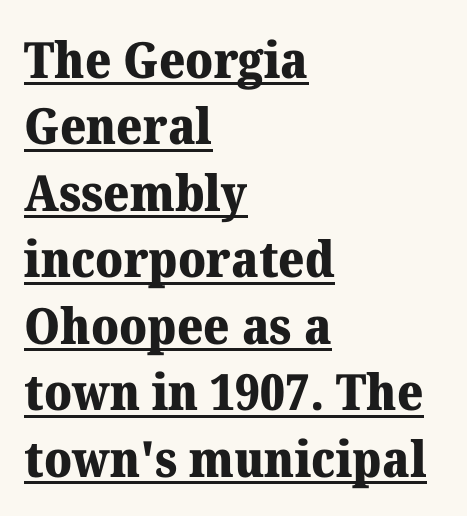
{"serif": "yes", "italic": "no", "bold": "yes", "weight": "heavy", "width": "normal", "stroke_contrast": "medium", "x_height": "medium", "monospaced": "no", "underline": "yes", "align": "left", "line_spacing": "normal", "line_spacing_ratio": 1.33, "letter_spacing": "normal", "letter_spacing_em": 0.0, "glyph_px": 50}
